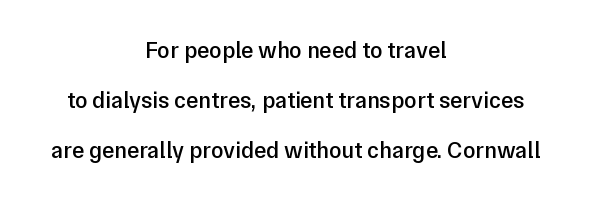
Q: Is the text bold? A: Semi-bold.
Q: Is the text italic (slanted)? A: No, it is upright.
Q: Is the text underlined? A: No.
Q: How is the paragraph aligned? A: Centered.
Q: Is the spacing between letters normal or unusually wide? A: Normal.
Q: Is the spacing between lines tight, normal or loose? A: Loose.
